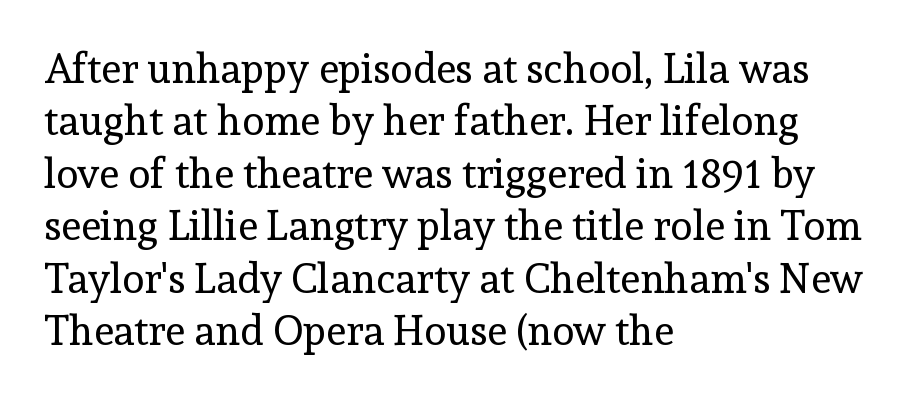
The image shows 41 px regular-weight serif type, upright; set left-aligned, normal line spacing (1.28x), normal letter spacing, not underlined; a medium x-height.
